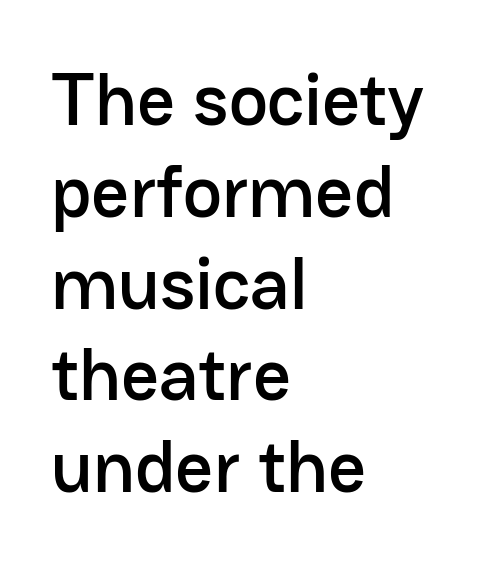
The paragraph shown leans on its left margin. These lines were composed using upright roman letters. What stands out about the letter spacing? Nothing — it is the standard amount. No feet cap the strokes, marking this as sans-serif type. Underline: absent.
